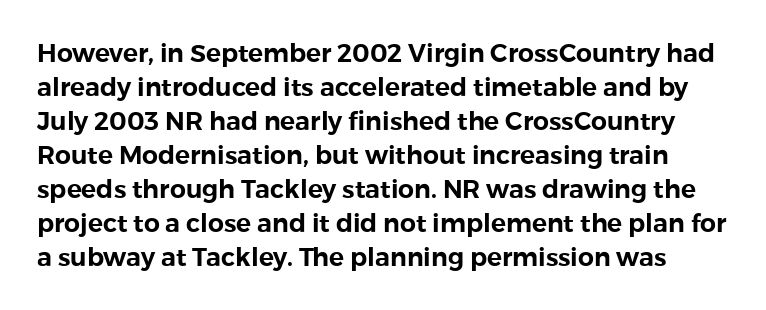
This is the regular roman posture of the typeface. Caption: standard tracking, unaltered. This rendering features lettering with no underline. Baseline-to-baseline distance is the conventional proportion of letter height.
